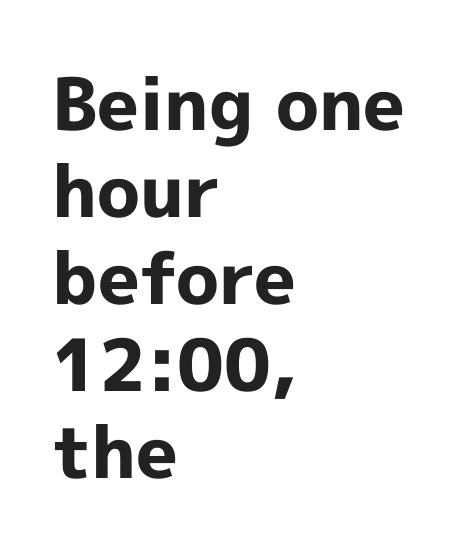
Q: Is the text bold? A: Yes.
Q: Is the text italic (slanted)? A: No, it is upright.
Q: Is the typeface a serif or a sans-serif typeface? A: Sans-serif.
Q: Is the text underlined? A: No.
Q: How is the paragraph aligned? A: Left-aligned.
Q: Is the spacing between letters normal or unusually wide? A: Normal.
Q: Width (condensed, normal, or wide)? A: Normal.
Q: x-height? A: Medium.
Q: Monospaced? A: No.
